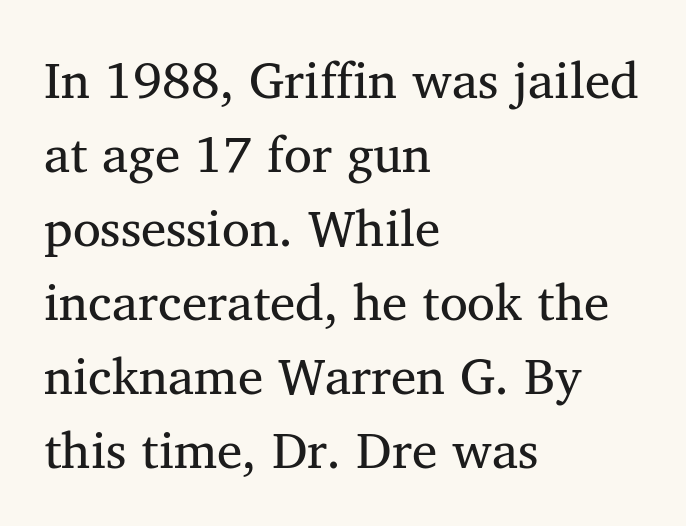
The image shows 51 px regular-weight serif type; set left-aligned, normal line spacing (1.45x), normal letter spacing, not underlined; medium stroke contrast and a medium x-height.
